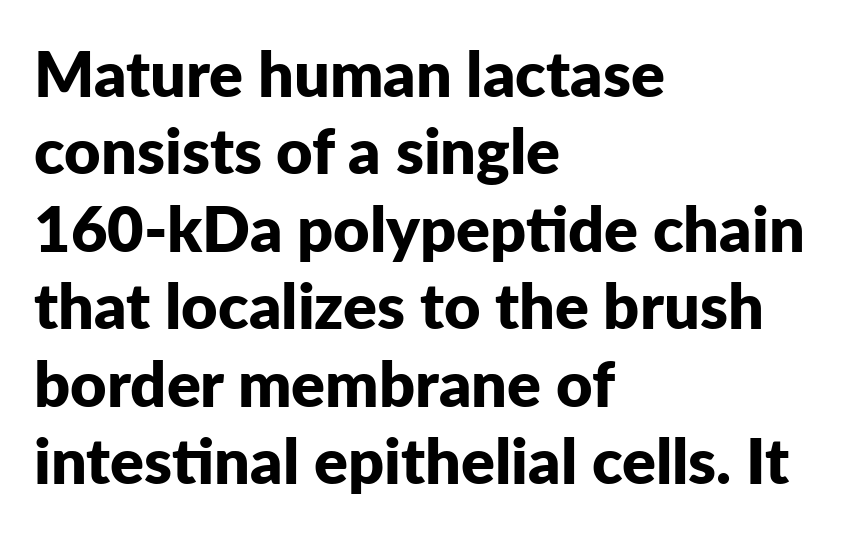
Q: Is the text bold? A: Yes.
Q: Is the text italic (slanted)? A: No, it is upright.
Q: Is the typeface a serif or a sans-serif typeface? A: Sans-serif.
Q: Is the text underlined? A: No.
Q: How is the paragraph aligned? A: Left-aligned.
Q: Is the spacing between letters normal or unusually wide? A: Normal.
Q: Width (condensed, normal, or wide)? A: Normal.
Q: Stroke contrast? A: Low.
Q: x-height? A: Medium.
Q: Monospaced? A: No.
